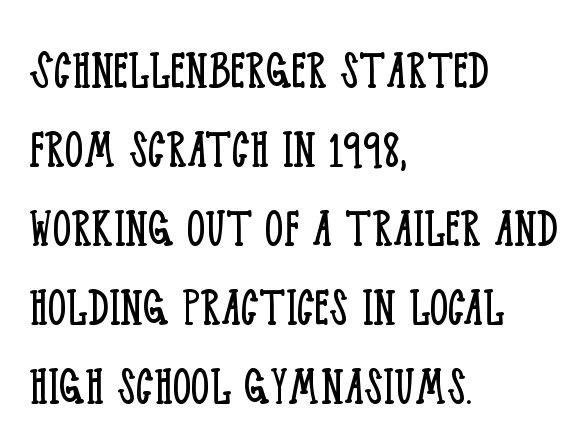
{"serif": "yes", "italic": "no", "bold": "no", "weight": "light", "width": "condensed", "stroke_contrast": "low", "x_height": "large", "monospaced": "no", "underline": "no", "align": "left", "line_spacing": "normal", "line_spacing_ratio": 1.34, "letter_spacing": "normal", "letter_spacing_em": 0.0, "glyph_px": 59}
